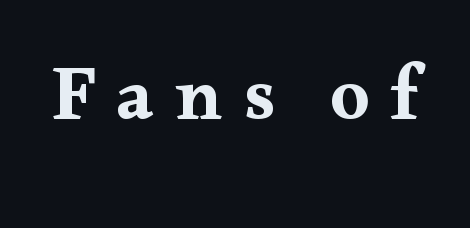
The image shows 78 px bold, wide serif type, upright; set unusually wide letter spacing (+0.26 em), not underlined; medium stroke contrast and a small x-height.
